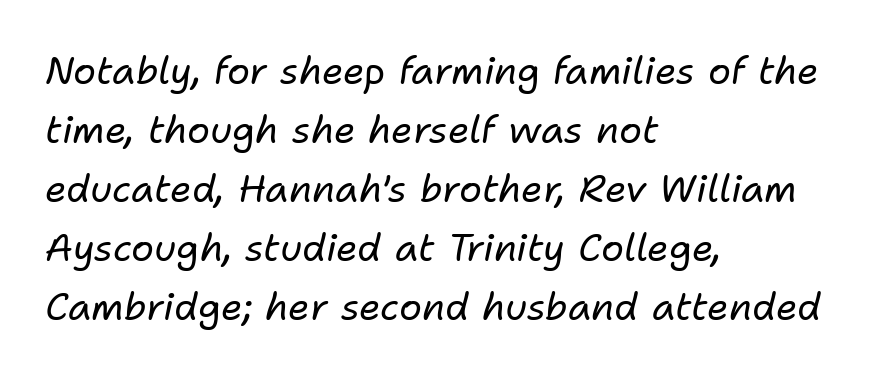
Q: Is the text bold? A: No.
Q: Is the text italic (slanted)? A: Yes, it leans right by about 11 degrees.
Q: Is the text underlined? A: No.
Q: How is the paragraph aligned? A: Left-aligned.
Q: Is the spacing between letters normal or unusually wide? A: Normal.
Q: Is the spacing between lines tight, normal or loose? A: Normal.
Q: Width (condensed, normal, or wide)? A: Normal.
Q: Stroke contrast? A: Low.
Q: x-height? A: Medium.
Q: Monospaced? A: No.
